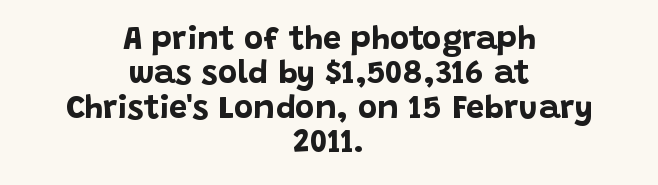
Q: Is the text bold? A: Yes.
Q: Is the text italic (slanted)? A: No, it is upright.
Q: Is the typeface a serif or a sans-serif typeface? A: Sans-serif.
Q: Is the text underlined? A: No.
Q: How is the paragraph aligned? A: Centered.
Q: Is the spacing between letters normal or unusually wide? A: Normal.
Q: Is the spacing between lines tight, normal or loose? A: Tight.
Q: Width (condensed, normal, or wide)? A: Normal.
Q: Stroke contrast? A: Low.
Q: x-height? A: Large.
Q: Monospaced? A: No.
